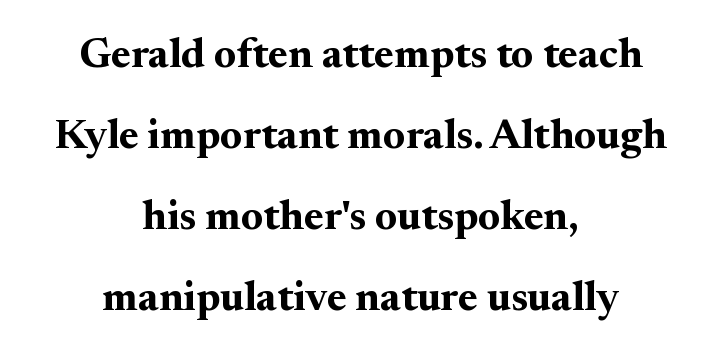
{"serif": "yes", "italic": "no", "bold": "yes", "weight": "bold", "width": "normal", "stroke_contrast": "medium", "x_height": "small", "monospaced": "no", "underline": "no", "align": "center", "line_spacing": "loose", "line_spacing_ratio": 1.93, "letter_spacing": "normal", "letter_spacing_em": 0.0, "glyph_px": 42}
